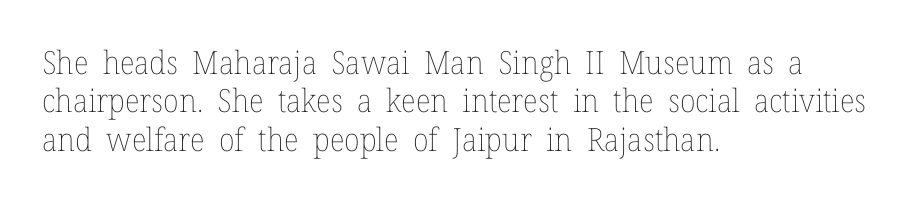
Q: Is the text bold? A: No.
Q: Is the text italic (slanted)? A: No, it is upright.
Q: Is the text underlined? A: No.
Q: How is the paragraph aligned? A: Left-aligned.
Q: Is the spacing between letters normal or unusually wide? A: Normal.
Q: Width (condensed, normal, or wide)? A: Normal.
Q: Stroke contrast? A: Low.
Q: x-height? A: Medium.
Q: Monospaced? A: No.
